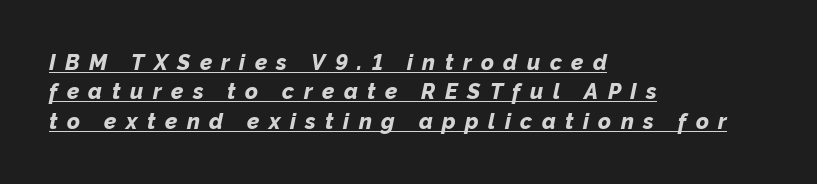
{"italic": "yes", "lean": "right", "slant_degrees": 12, "bold": "yes", "underline": "yes", "align": "left", "line_spacing": "normal", "line_spacing_ratio": 1.34, "letter_spacing": "wide", "letter_spacing_em": 0.43, "glyph_px": 22}
